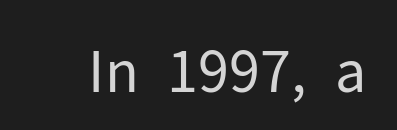
The words here are not underlined. Observe the ordinary spacing: letters are neighbours, not strangers. To sum up the face: it is a sans, with no serifs. This is the regular roman posture of the typeface. Think of a printed novel: that variable character pitch is what you see here.
